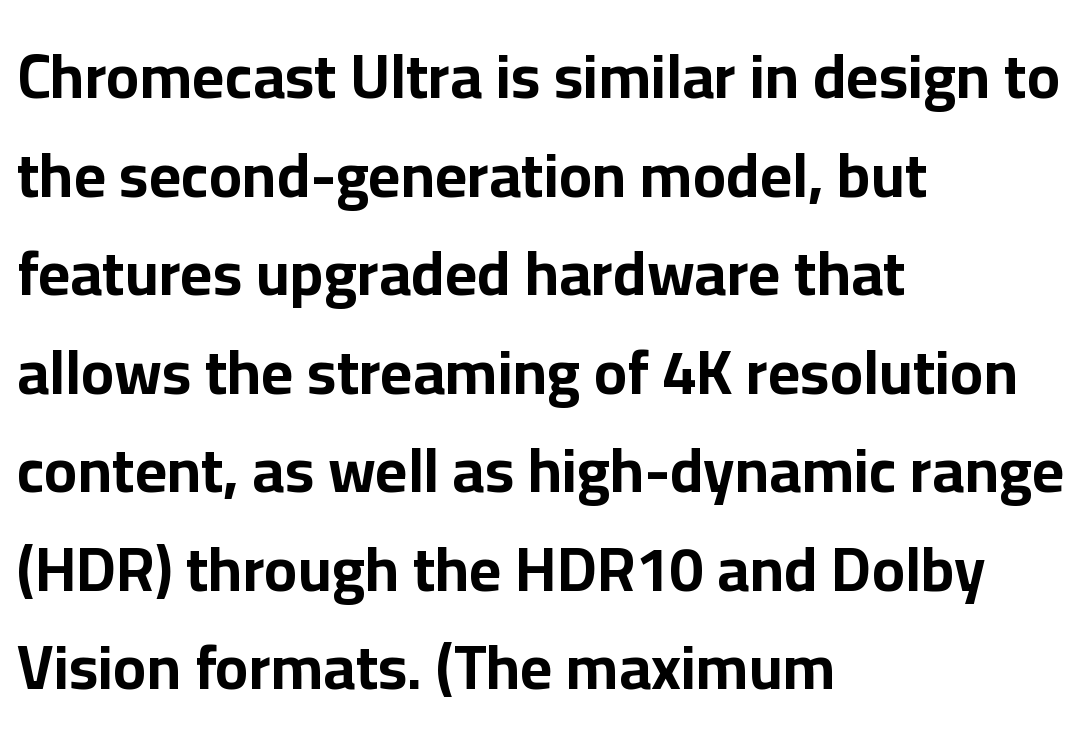
Grotesque or geometric, the face here clearly has no serifs. Weight: bold. The string is rendered with underlining switched off. You could call the tracking neutral — neither tight nor loose. The letters advance in unequal steps, a hallmark of proportional type. The type sits square on the baseline with zero lean.
